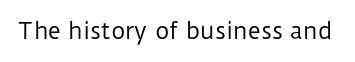
Q: Is the text bold? A: No.
Q: Is the text italic (slanted)? A: No, it is upright.
Q: Is the text underlined? A: No.
Q: Is the spacing between letters normal or unusually wide? A: Normal.
